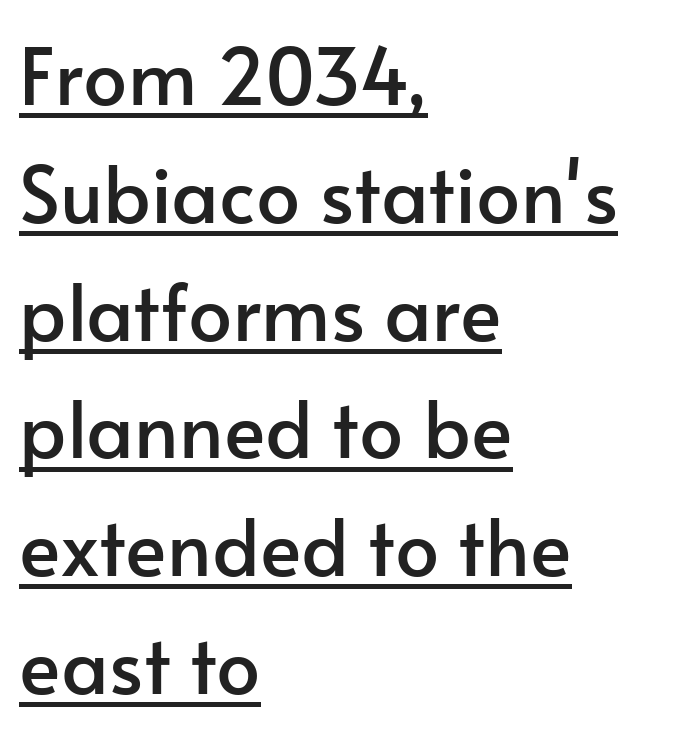
Q: Is the text italic (slanted)? A: No, it is upright.
Q: Is the typeface a serif or a sans-serif typeface? A: Sans-serif.
Q: Is the text underlined? A: Yes.
Q: How is the paragraph aligned? A: Left-aligned.
Q: Is the spacing between letters normal or unusually wide? A: Normal.
Q: Is the spacing between lines tight, normal or loose? A: Normal.
Q: Width (condensed, normal, or wide)? A: Normal.
Q: Stroke contrast? A: Low.
Q: x-height? A: Small.
Q: Monospaced? A: No.
